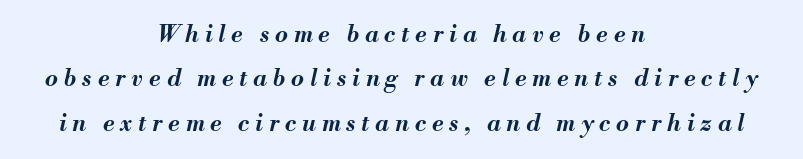
These lines are centered, leaving both edges ragged. Characters are canted at an angle relative to the baseline's perpendicular. The vertical gap from one line to the next is large. Glyph-to-glyph distance is far greater than everyday printed text. How heavy is the stroke? Heavy — this is a bold.
